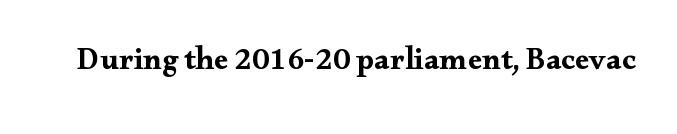
Q: Is the text bold? A: Yes.
Q: Is the text italic (slanted)? A: No, it is upright.
Q: Is the typeface a serif or a sans-serif typeface? A: Serif.
Q: Is the text underlined? A: No.
Q: Is the spacing between letters normal or unusually wide? A: Normal.
Q: Width (condensed, normal, or wide)? A: Wide.
Q: Stroke contrast? A: Medium.
Q: x-height? A: Small.
Q: Monospaced? A: No.
